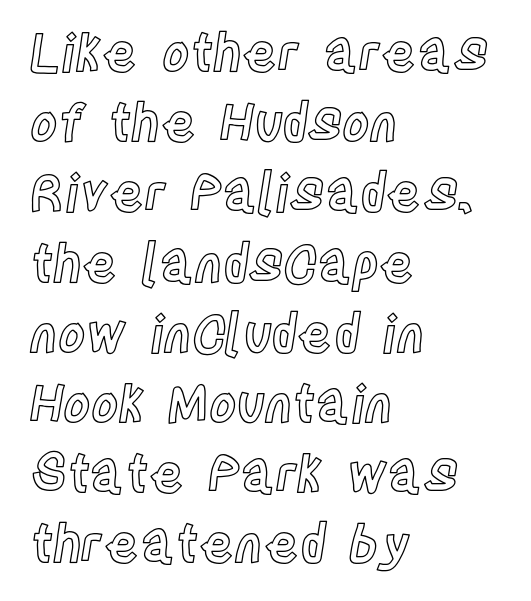
{"width": "condensed", "x_height": "large", "monospaced": "no", "underline": "no", "align": "left", "line_spacing": "normal", "line_spacing_ratio": 1.35, "letter_spacing": "normal", "letter_spacing_em": 0.0, "glyph_px": 52}
